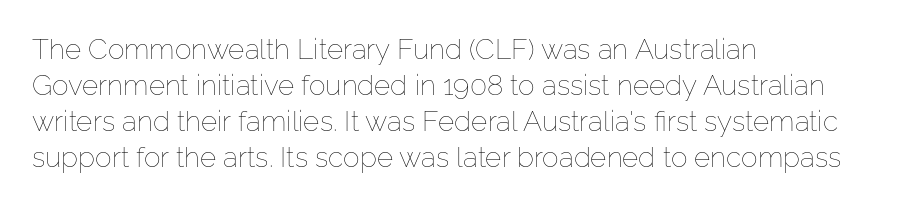
Each letter keeps its own natural width here, so spacing adapts to shape. Style check: upright. Unmarked baselines from the first word to the last. Weight class: somewhere from thin through regular.
